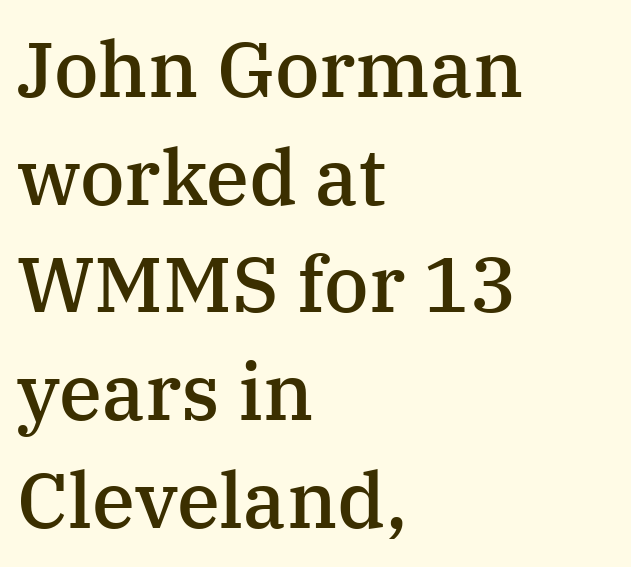
{"serif": "yes", "italic": "no", "bold": "semi", "weight": "semibold", "width": "normal", "stroke_contrast": "medium", "x_height": "medium", "monospaced": "no", "underline": "no", "align": "left", "line_spacing": "normal", "line_spacing_ratio": 1.38, "letter_spacing": "normal", "letter_spacing_em": 0.0, "glyph_px": 78}
